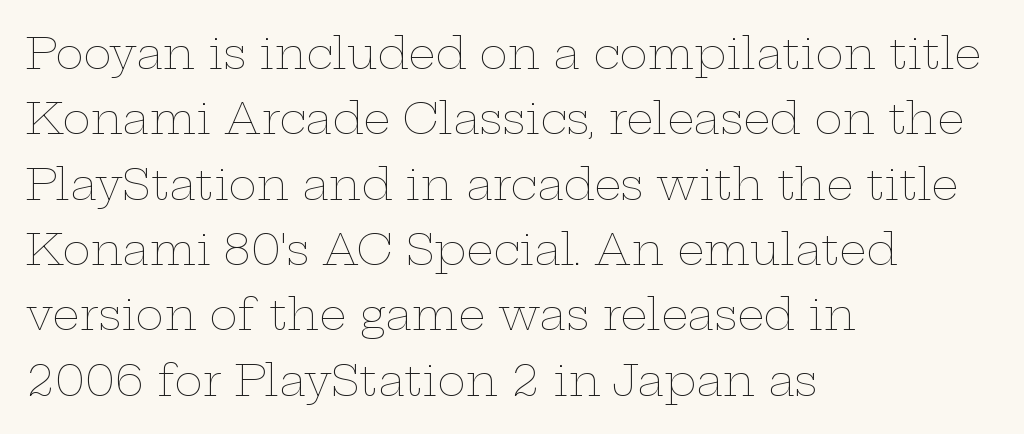
Stems and bowls with no extra thickness — not bold. A normal amount of white space separates one row of letters from the next. The space beneath each line is pristine and unruled. In terms of posture, this sample is upright.
